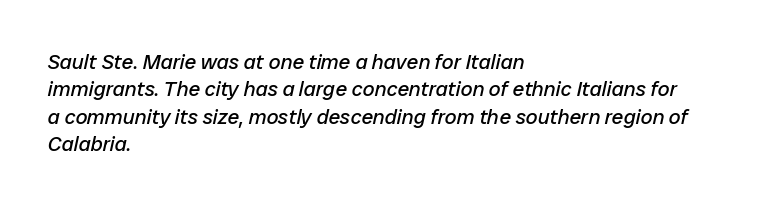
Stem width sits at or under what a default text font uses. The zone under the glyphs is completely vacant. The lines in this sample share a left origin and differ only in where they stop. Posture: slanted. Horizontal bands of white between lines are of average thickness.
